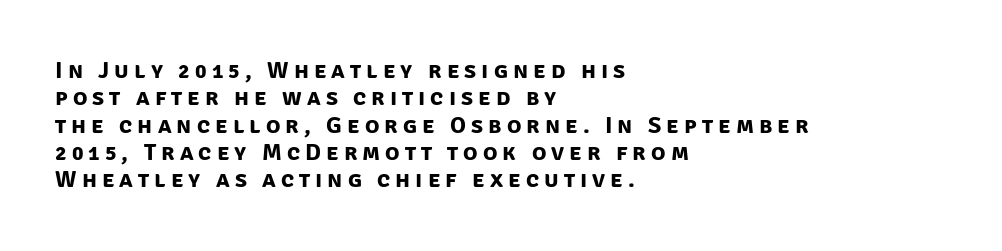
A dark, heavy texture on the line: the type is bold. The rendering uses a small line-height, squeezing the rows. Underline: absent. A typesetter would call this heavily tracked-out type. Which margin do the lines hug? The left one — the right edge is uneven.
